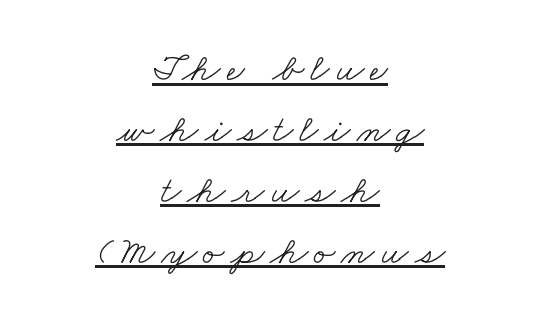
{"serif": "yes", "bold": "no", "weight": "light", "width": "wide", "stroke_contrast": "low", "x_height": "small", "monospaced": "no", "underline": "yes", "align": "center", "line_spacing": "normal", "line_spacing_ratio": 1.56, "glyph_px": 39}
